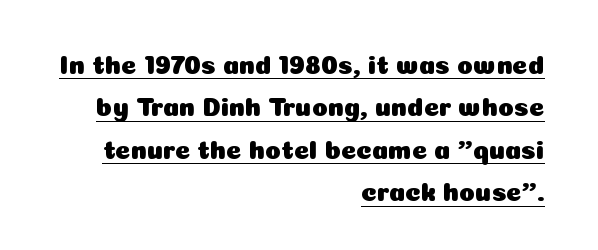
The image shows 26 px text type, upright; set right-aligned, normal line spacing (1.63x), normal letter spacing, underlined.
